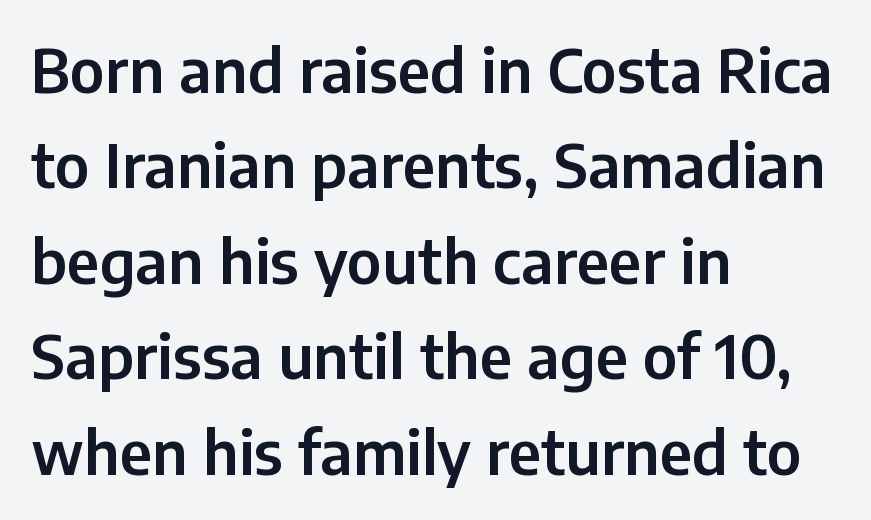
The image shows 60 px sans-serif type, upright; set left-aligned, normal line spacing (1.59x), normal letter spacing, not underlined; low stroke contrast and a medium x-height.
